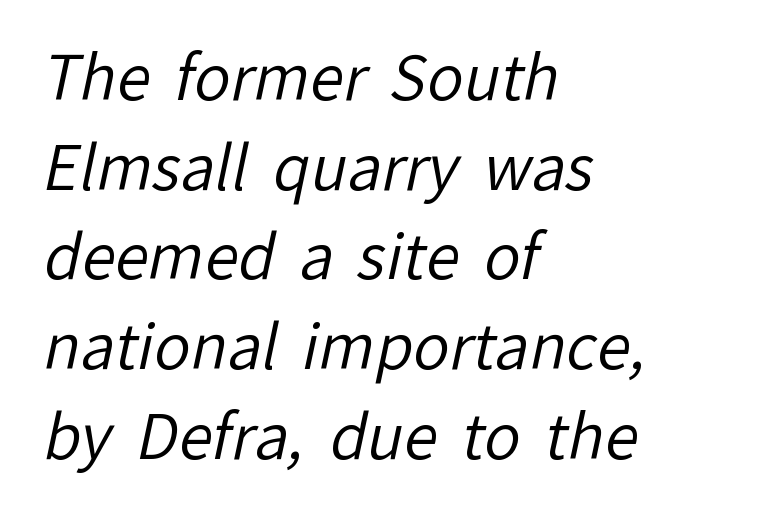
{"serif": "no", "bold": "no", "weight": "regular", "width": "normal", "stroke_contrast": "low", "x_height": "medium", "monospaced": "no", "underline": "no", "align": "left", "line_spacing": "normal", "line_spacing_ratio": 1.47, "letter_spacing": "normal", "letter_spacing_em": 0.0, "glyph_px": 61}
